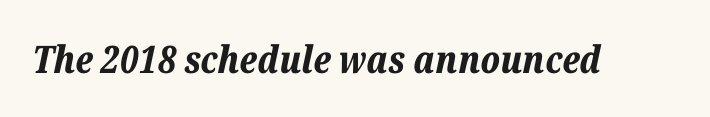
Letters rest on an invisible, unmarked baseline. The whole block is typeset with a tilt. Compared with typical body copy, the letter spacing here is the same. Weight: bold. Think of a printed novel: that variable character pitch is what you see here.
